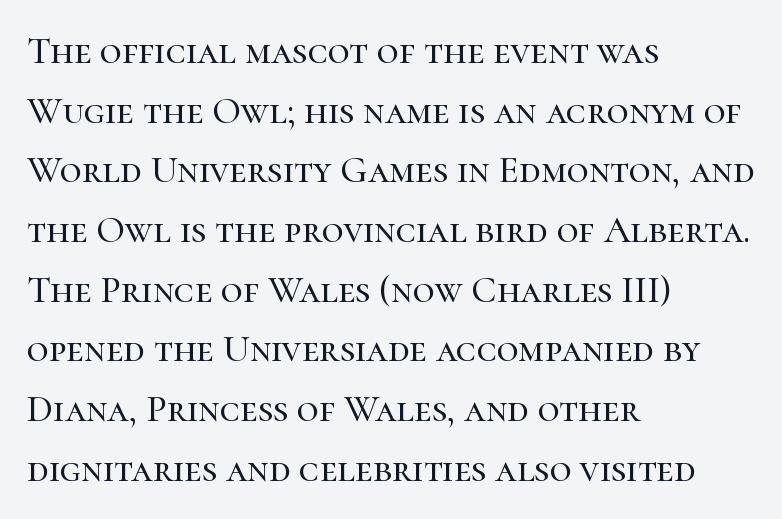
{"serif": "yes", "italic": "no", "width": "normal", "stroke_contrast": "high", "x_height": "medium", "monospaced": "no", "underline": "no", "align": "left", "line_spacing": "normal", "line_spacing_ratio": 1.57, "letter_spacing": "normal", "letter_spacing_em": 0.0, "glyph_px": 38}
